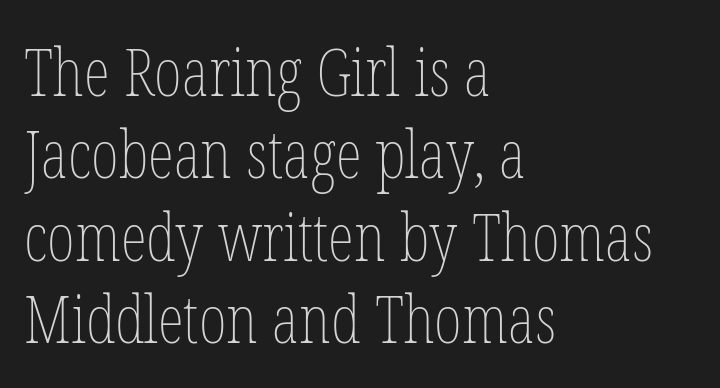
{"italic": "no", "bold": "no", "weight": "thin", "width": "condensed", "stroke_contrast": "low", "x_height": "medium", "monospaced": "no", "underline": "no", "align": "left", "line_spacing_ratio": 1.23, "letter_spacing": "normal", "letter_spacing_em": 0.0, "glyph_px": 67}
